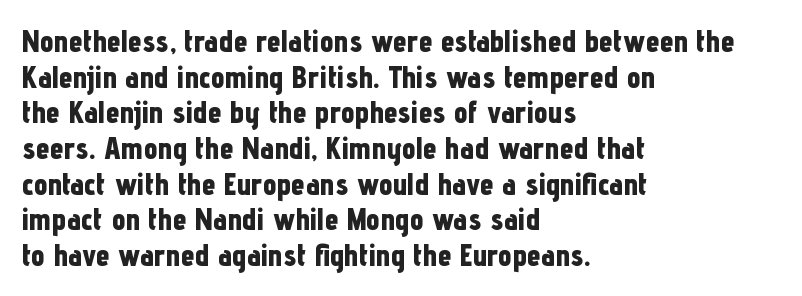
The image shows 31 px bold, condensed sans-serif type, upright; set left-aligned, tight line spacing (1.15x), normal letter spacing, not underlined; low stroke contrast and a medium x-height.
